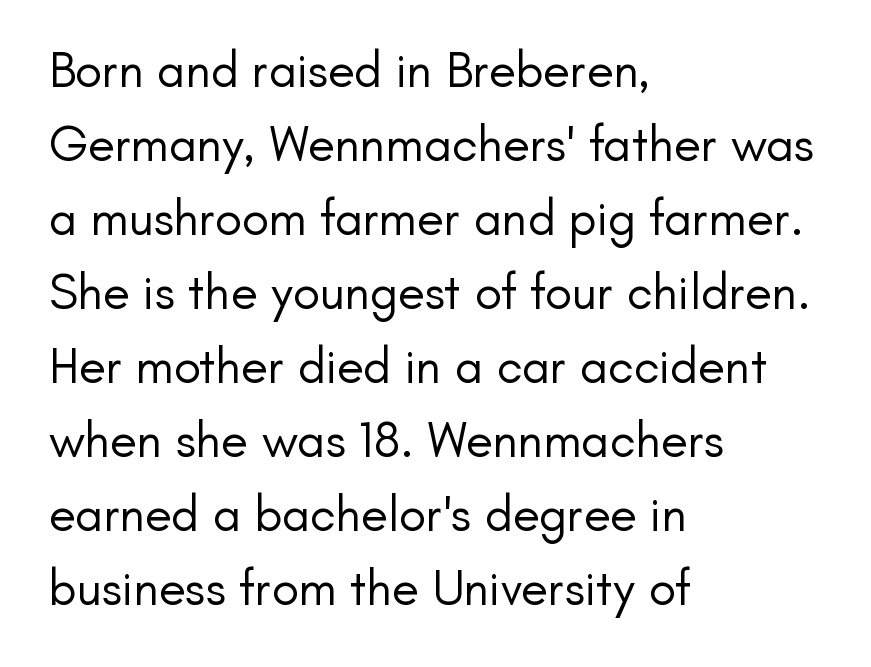
Q: Is the text bold? A: No.
Q: Is the text italic (slanted)? A: No, it is upright.
Q: Is the typeface a serif or a sans-serif typeface? A: Sans-serif.
Q: Is the text underlined? A: No.
Q: How is the paragraph aligned? A: Left-aligned.
Q: Is the spacing between letters normal or unusually wide? A: Normal.
Q: Is the spacing between lines tight, normal or loose? A: Normal.
Q: Width (condensed, normal, or wide)? A: Normal.
Q: Stroke contrast? A: Low.
Q: x-height? A: Small.
Q: Monospaced? A: No.
